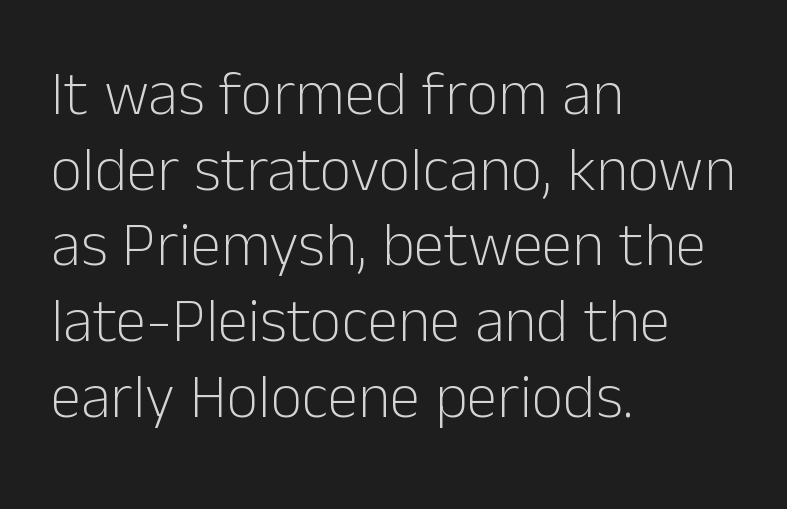
Q: Is the text bold? A: No.
Q: Is the text italic (slanted)? A: No, it is upright.
Q: Is the typeface a serif or a sans-serif typeface? A: Sans-serif.
Q: Is the text underlined? A: No.
Q: How is the paragraph aligned? A: Left-aligned.
Q: Is the spacing between letters normal or unusually wide? A: Normal.
Q: Width (condensed, normal, or wide)? A: Normal.
Q: Stroke contrast? A: Low.
Q: x-height? A: Medium.
Q: Monospaced? A: No.
